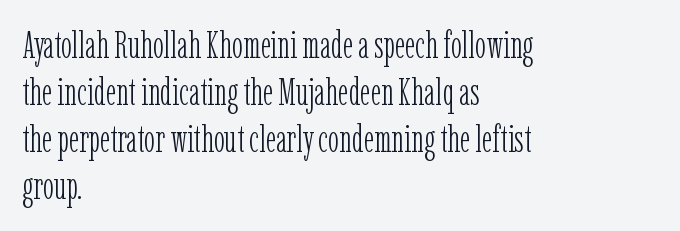
The image shows 37 px light, condensed serif type, upright; set left-aligned, normal line spacing (1.27x), normal letter spacing, not underlined; low stroke contrast and a medium x-height.
